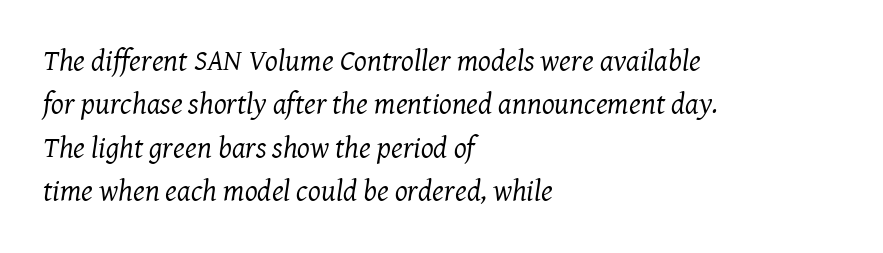
The image shows 30 px regular-weight serif type, italic (leaning right); set left-aligned, normal line spacing (1.45x), normal letter spacing, not underlined; medium stroke contrast and a medium x-height.
